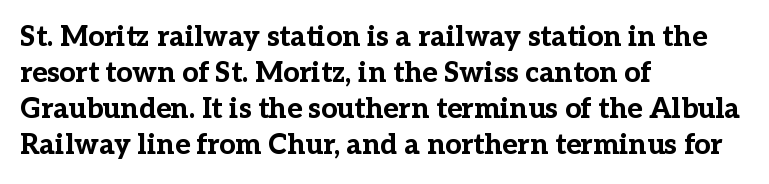
Q: Is the text bold? A: Yes.
Q: Is the text italic (slanted)? A: No, it is upright.
Q: Is the typeface a serif or a sans-serif typeface? A: Serif.
Q: Is the text underlined? A: No.
Q: How is the paragraph aligned? A: Left-aligned.
Q: Is the spacing between letters normal or unusually wide? A: Normal.
Q: Is the spacing between lines tight, normal or loose? A: Normal.
Q: Width (condensed, normal, or wide)? A: Normal.
Q: Stroke contrast? A: Low.
Q: x-height? A: Medium.
Q: Monospaced? A: No.
